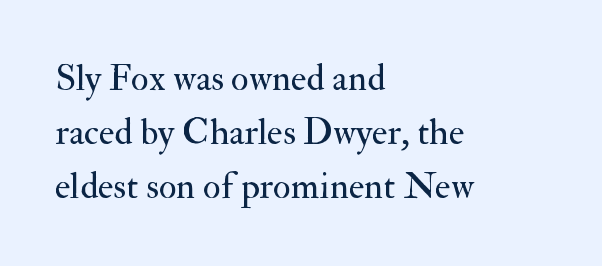
The image shows 37 px regular-weight serif type, upright; set left-aligned, normal line spacing (1.46x), normal letter spacing, not underlined; medium stroke contrast and a small x-height.
